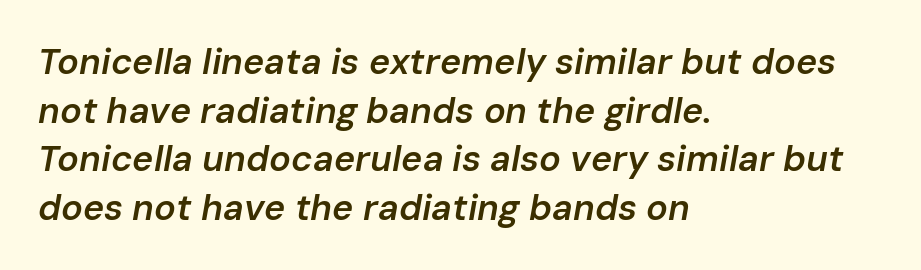
The image shows 36 px semibold type, italic (leaning right); set left-aligned, normal line spacing (1.35x), normal letter spacing, not underlined; low stroke contrast and a medium x-height.
